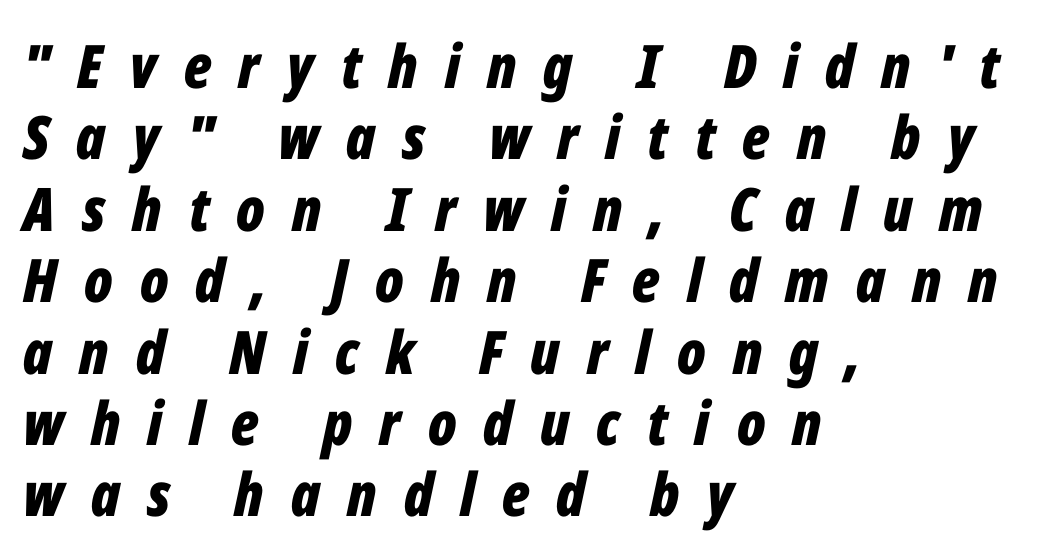
The image shows 60 px bold, condensed type, italic (leaning right); set left-aligned, line spacing 1.19x, unusually wide letter spacing (+0.45 em), not underlined; low stroke contrast and a medium x-height.
